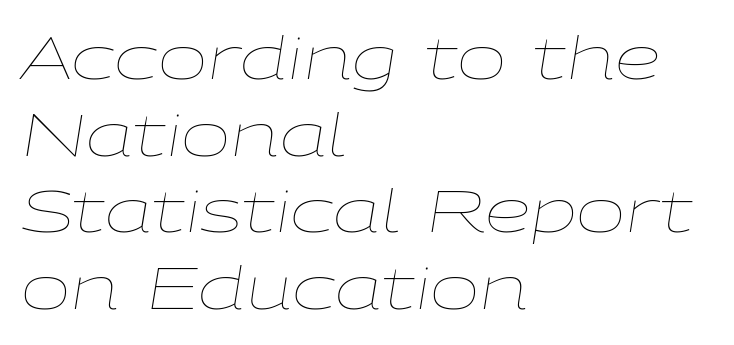
The line texture is even and compact thanks to regular tracking. Is this a fixed-width face? No — the glyphs have proportional, varying widths. Left-aligned paragraph, ragged on the right. Quick note: underline off.
